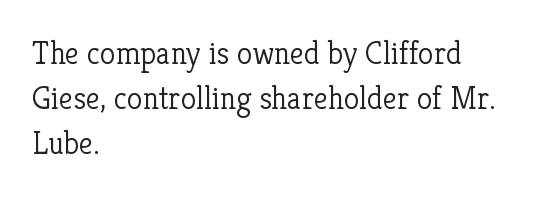
A bare baseline throughout the passage. This reads as an unemphasized weight, regular at the heaviest. Evenly set lines give the paragraph a standard silhouette. Unlike a clean sans, this face finishes its strokes with serifs. Each letter keeps its own natural width here, so spacing adapts to shape.
